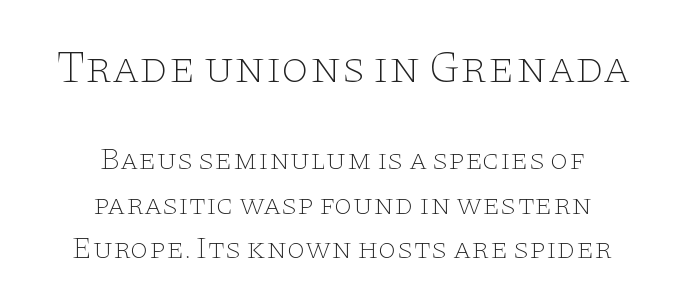
Q: Is the text bold? A: No.
Q: Is the text italic (slanted)? A: No, it is upright.
Q: Is the typeface a serif or a sans-serif typeface? A: Serif.
Q: Is the text underlined? A: No.
Q: How is the paragraph aligned? A: Centered.
Q: Is the spacing between letters normal or unusually wide? A: Normal.
Q: Is the spacing between lines tight, normal or loose? A: Normal.
Q: Which block of text is set in a larger size, the first (top) or the second (bottom)? A: The first (top) one.
Q: Width (condensed, normal, or wide)? A: Wide.
Q: Stroke contrast? A: Low.
Q: x-height? A: Large.
Q: Monospaced? A: No.
